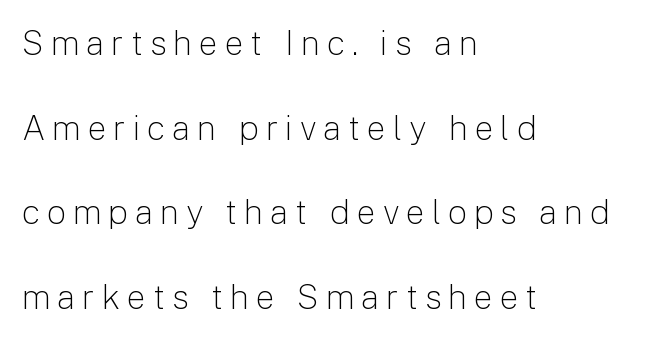
{"serif": "no", "italic": "no", "bold": "no", "weight": "light", "width": "normal", "stroke_contrast": "low", "x_height": "medium", "monospaced": "no", "underline": "no", "align": "left", "line_spacing": "loose", "line_spacing_ratio": 2.49, "letter_spacing": "wide", "letter_spacing_em": 0.2, "glyph_px": 34}
